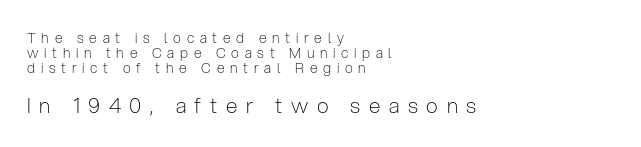
The image shows 21 px text type, upright; set left-aligned, tight line spacing (1.07x), unusually wide letter spacing (+0.41 em), not underlined; the second (bottom) block is 1.5x larger.
